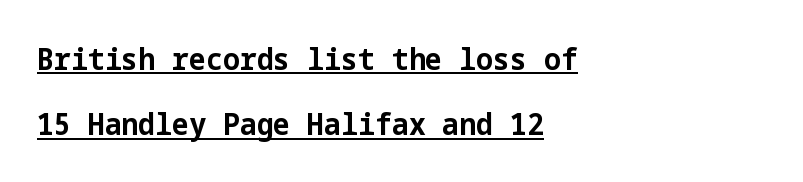
Designer's note — italics off, roman on. Notice how the passage keeps a crisp vertical edge on the left only. These lines carry a lot of weight — the face is fully bold. Is there much room between lines? Yes — plenty of vertical air separates them. These lines are composed in type without serifs.
